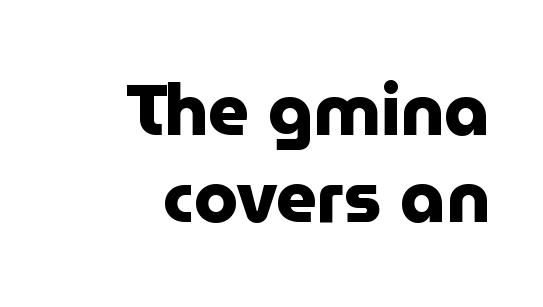
The image shows 71 px heavy sans-serif type, upright; set right-aligned, line spacing 1.22x, normal letter spacing, not underlined; low stroke contrast and a medium x-height.
